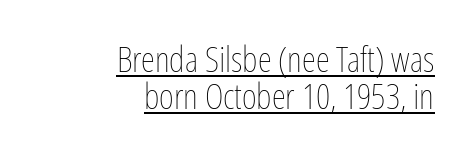
The image shows 36 px thin, condensed type, upright; set right-aligned, tight line spacing (1.04x), normal letter spacing, underlined; low stroke contrast and a medium x-height.
